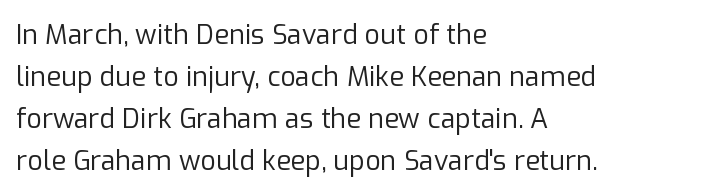
Q: Is the text bold? A: No.
Q: Is the text italic (slanted)? A: No, it is upright.
Q: Is the text underlined? A: No.
Q: How is the paragraph aligned? A: Left-aligned.
Q: Is the spacing between letters normal or unusually wide? A: Normal.
Q: Is the spacing between lines tight, normal or loose? A: Normal.
